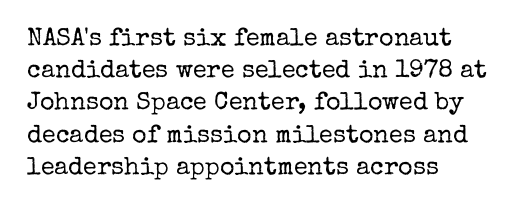
{"italic": "no", "bold": "no", "underline": "no", "align": "left", "line_spacing": "normal", "line_spacing_ratio": 1.29, "letter_spacing": "normal", "letter_spacing_em": 0.0, "glyph_px": 25}
